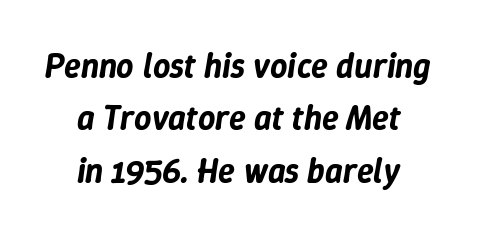
Q: Is the text italic (slanted)? A: Yes, it leans right by about 9 degrees.
Q: Is the text underlined? A: No.
Q: How is the paragraph aligned? A: Centered.
Q: Is the spacing between letters normal or unusually wide? A: Normal.
Q: Is the spacing between lines tight, normal or loose? A: Normal.
Q: Width (condensed, normal, or wide)? A: Normal.
Q: Stroke contrast? A: Low.
Q: x-height? A: Medium.
Q: Monospaced? A: No.
